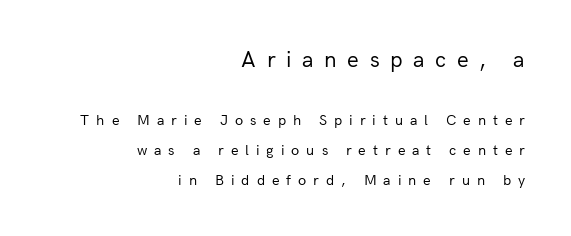
{"italic": "no", "bold": "no", "underline": "no", "align": "right", "line_spacing": "loose", "line_spacing_ratio": 2.01, "letter_spacing": "wide", "letter_spacing_em": 0.46, "larger_block": "first", "size_ratio": 1.53, "glyph_px": 23}
